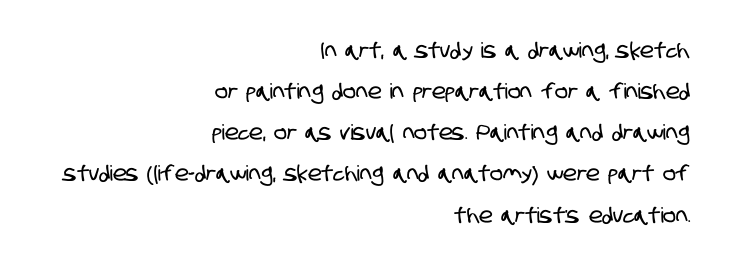
The tracking reads as untouched default to a designer's eye. Nobody drew a line under any word here. Interline gaps are noticeably wide in this sample. Does the copy run flush right? Yes — the right margin is perfectly even.
